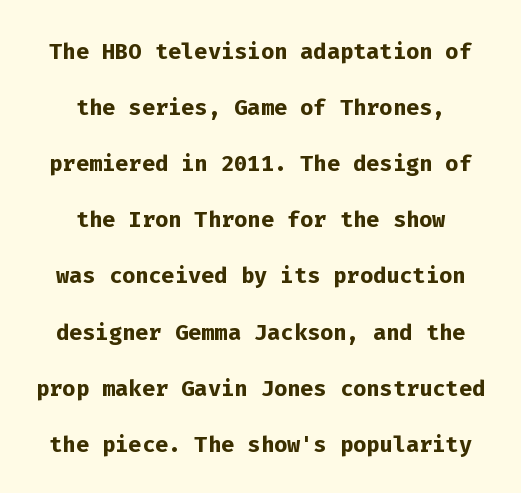
Just letters on the line, the space beneath them empty. This is the regular roman posture of the typeface. Neither beginnings nor endings align; midpoints do. Monospaced: the letters line up in strict vertical columns. The glyphs have the mass of a bold cut. Tracking value appears to be zero — textbook default spacing.
